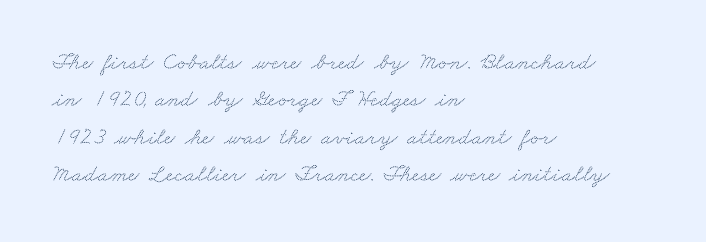
The image shows 24 px text type; set left-aligned, normal line spacing (1.56x), normal letter spacing, not underlined.
